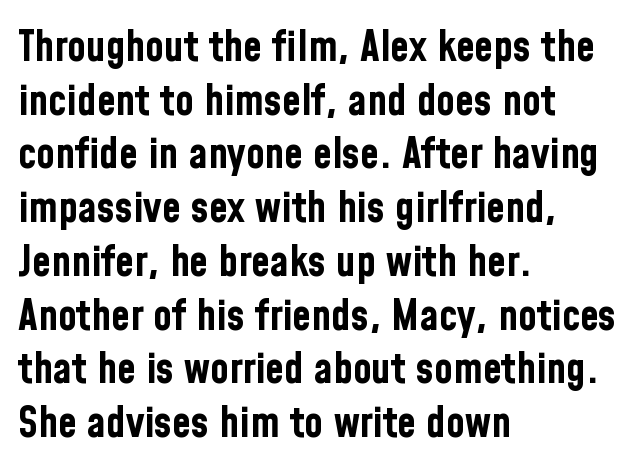
{"serif": "no", "italic": "no", "bold": "yes", "weight": "bold", "width": "condensed", "stroke_contrast": "low", "x_height": "medium", "monospaced": "no", "underline": "no", "align": "left", "line_spacing": "normal", "line_spacing_ratio": 1.25, "letter_spacing": "normal", "letter_spacing_em": 0.0, "glyph_px": 43}
